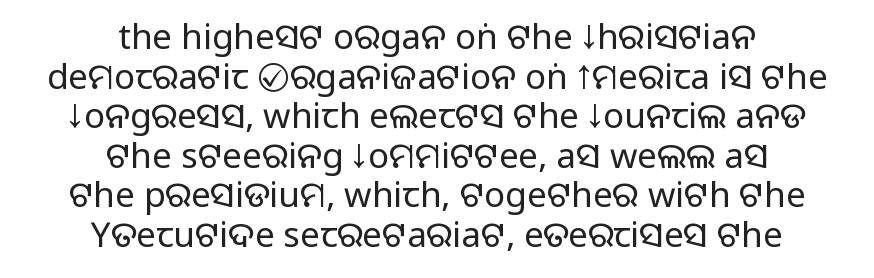
Q: Is the text bold? A: No.
Q: Is the text italic (slanted)? A: No, it is upright.
Q: Is the typeface a serif or a sans-serif typeface? A: Sans-serif.
Q: Is the text underlined? A: No.
Q: How is the paragraph aligned? A: Centered.
Q: Is the spacing between letters normal or unusually wide? A: Normal.
Q: Is the spacing between lines tight, normal or loose? A: Tight.
Q: Width (condensed, normal, or wide)? A: Normal.
Q: Stroke contrast? A: Low.
Q: x-height? A: Large.
Q: Monospaced? A: No.
